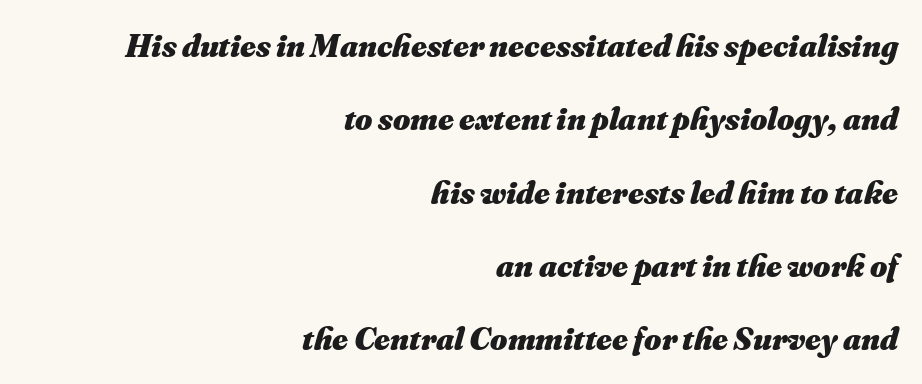
The image shows 33 px heavy type, italic (leaning right); set right-aligned, loose line spacing (2.22x), normal letter spacing, not underlined; medium stroke contrast and a small x-height.
